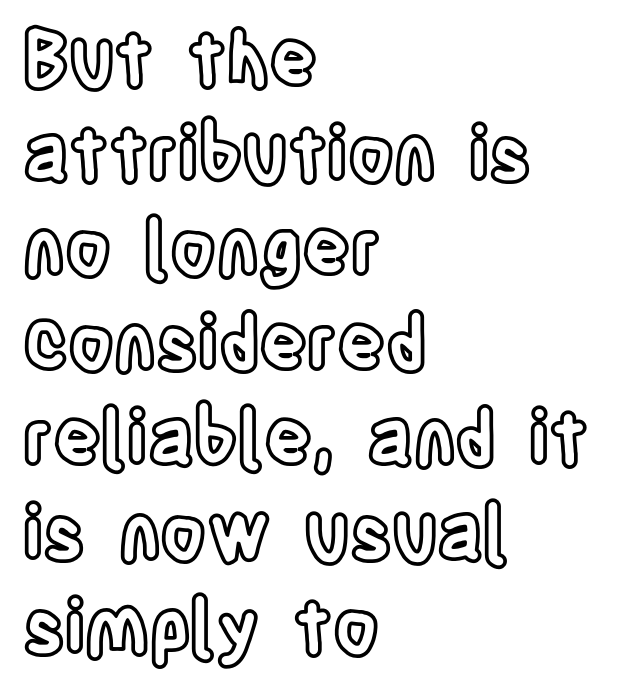
The image shows 74 px condensed type, upright; set left-aligned, normal line spacing (1.28x), normal letter spacing, not underlined; a large x-height.
